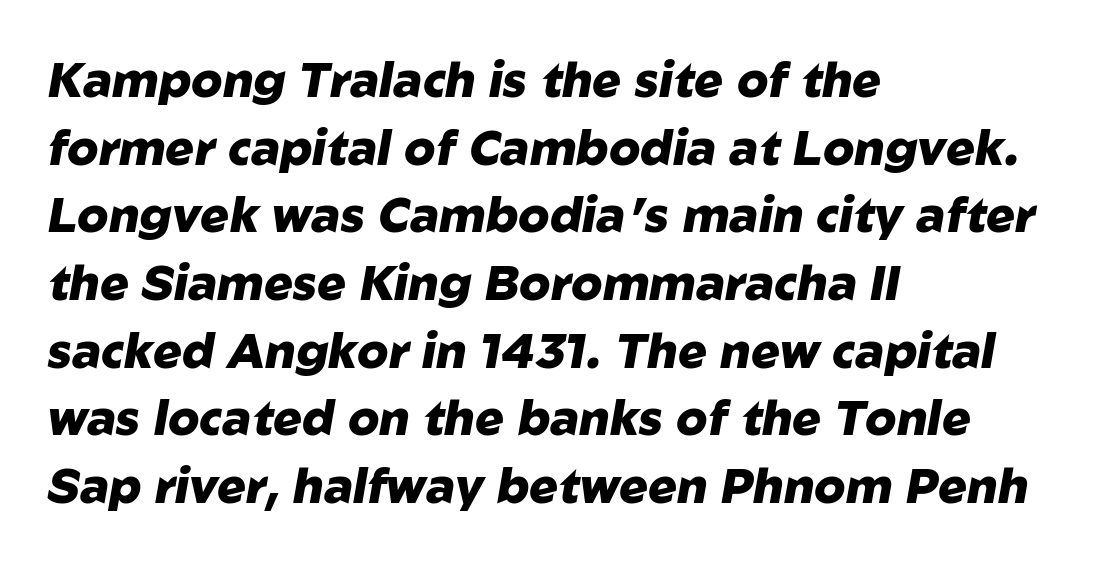
The image shows 48 px heavy type, italic (leaning right); set left-aligned, normal line spacing (1.41x), normal letter spacing, not underlined; low stroke contrast and a medium x-height.
